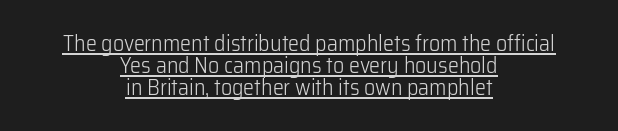
Q: Is the text bold? A: No.
Q: Is the text italic (slanted)? A: No, it is upright.
Q: Is the text underlined? A: Yes.
Q: How is the paragraph aligned? A: Centered.
Q: Is the spacing between letters normal or unusually wide? A: Normal.
Q: Is the spacing between lines tight, normal or loose? A: Tight.
